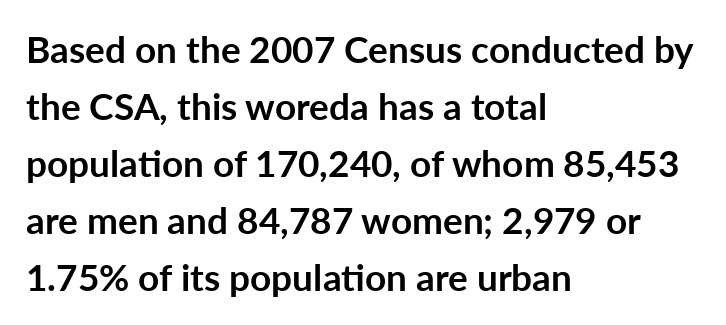
Q: Is the text bold? A: Yes.
Q: Is the text italic (slanted)? A: No, it is upright.
Q: Is the typeface a serif or a sans-serif typeface? A: Sans-serif.
Q: Is the text underlined? A: No.
Q: How is the paragraph aligned? A: Left-aligned.
Q: Is the spacing between letters normal or unusually wide? A: Normal.
Q: Is the spacing between lines tight, normal or loose? A: Normal.
Q: Width (condensed, normal, or wide)? A: Normal.
Q: Stroke contrast? A: Low.
Q: x-height? A: Medium.
Q: Monospaced? A: No.
